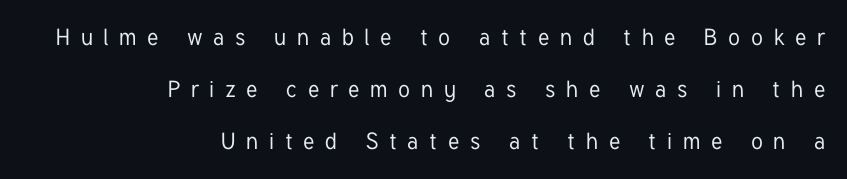
{"italic": "no", "underline": "no", "align": "right", "line_spacing": "loose", "line_spacing_ratio": 2.26, "letter_spacing": "wide", "letter_spacing_em": 0.47, "glyph_px": 23}
